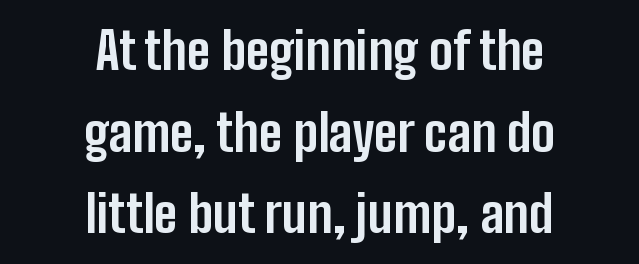
The image shows 51 px bold, condensed sans-serif type, upright; set centered, normal line spacing (1.6x), normal letter spacing, not underlined; low stroke contrast and a medium x-height.
